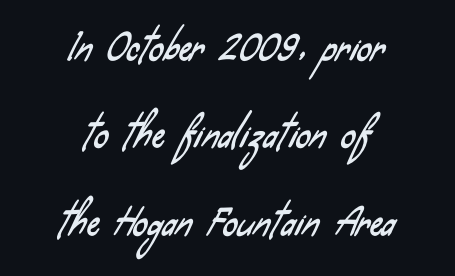
The image shows 36 px condensed sans-serif type; set centered, loose line spacing (2.43x), normal letter spacing, not underlined; low stroke contrast and a small x-height.
